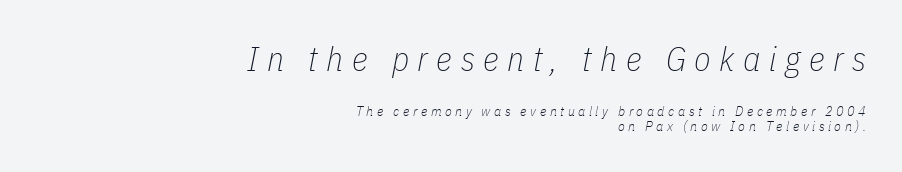
{"italic": "yes", "lean": "right", "slant_degrees": 11, "bold": "no", "weight": "thin", "width": "condensed", "stroke_contrast": "low", "x_height": "medium", "monospaced": "no", "underline": "no", "align": "right", "line_spacing": "tight", "line_spacing_ratio": 1.11, "letter_spacing": "wide", "letter_spacing_em": 0.25, "larger_block": "first", "size_ratio": 2.43, "glyph_px": 34}
